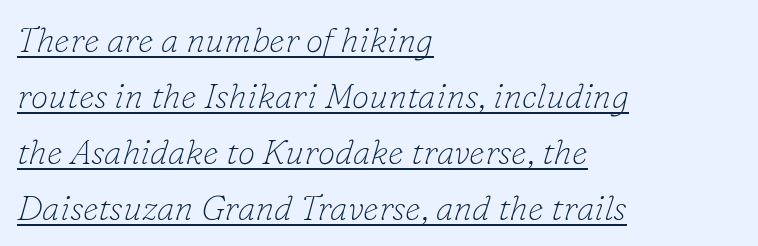
Is the block centered? No — it sits flush against the left margin. These lines were composed using italics. The rendering uses the underline text-decoration. Does extra space separate the letters? No, they use regular spacing.
